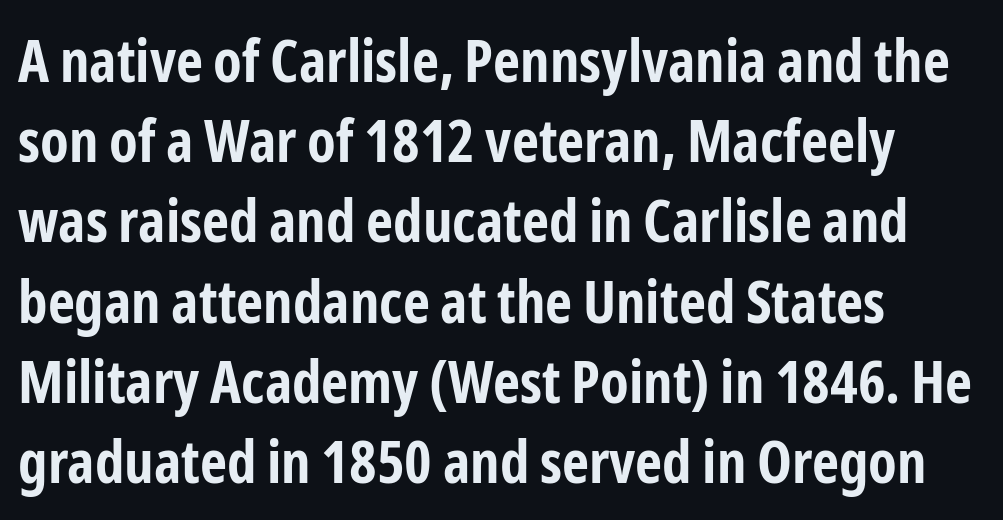
{"serif": "no", "italic": "no", "bold": "yes", "weight": "bold", "width": "condensed", "stroke_contrast": "low", "x_height": "medium", "monospaced": "no", "underline": "no", "align": "left", "line_spacing": "normal", "line_spacing_ratio": 1.36, "letter_spacing": "normal", "letter_spacing_em": 0.0, "glyph_px": 59}
